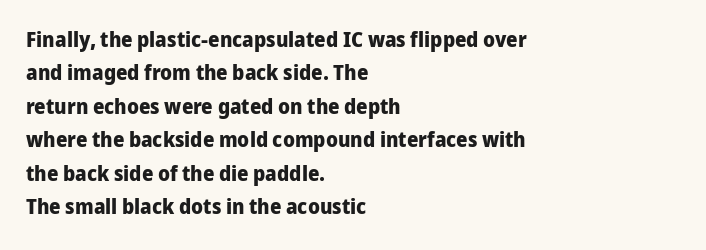
The image shows 22 px bold type, upright; set left-aligned, normal line spacing (1.52x), normal letter spacing, not underlined.
